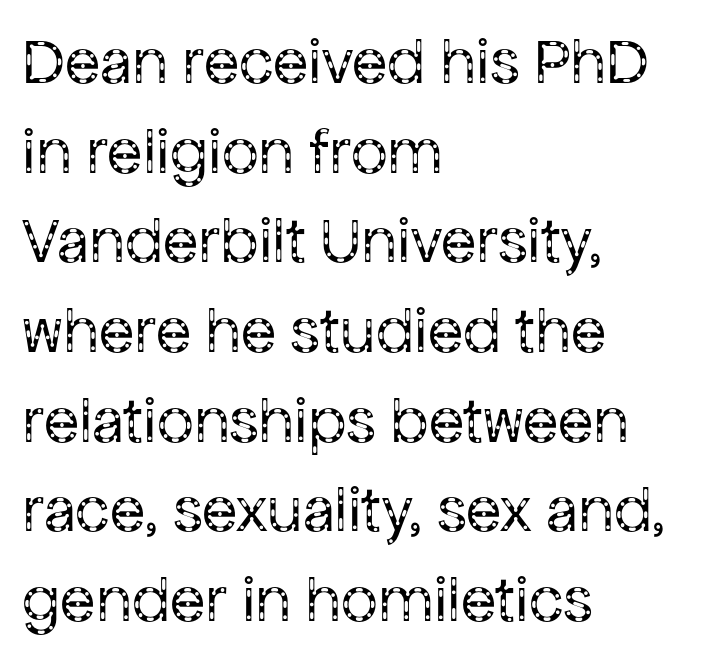
The image shows 65 px regular-weight sans-serif type, upright; set left-aligned, normal line spacing (1.38x), normal letter spacing, not underlined; low stroke contrast and a medium x-height.
